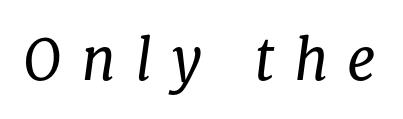
The tracking reads as deliberately expanded to a designer's eye. The baseline area is clear. Think of a printed novel: that variable character pitch is what you see here. If you drew a line through each stem, it would be angled.
